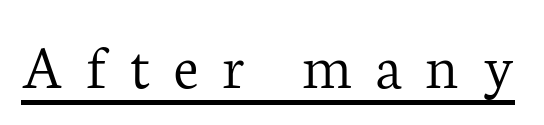
The passage shown is typeset with a serif family. Varying glyph widths throughout — classic text-font behaviour. A roman cut, with each character standing at attention. A typesetter would call this heavily tracked-out type. Stem width sits at or under what a default text font uses. Emphasis is given by a line drawn under the lettering.
